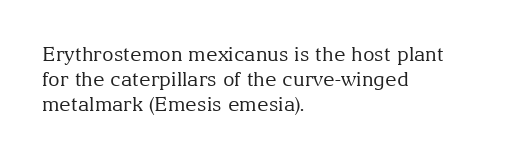
Each stroke keeps to a modest, everyday thickness or less. The type is set solid horizontally, with unmodified tracking. Italic: no, the glyphs are upright roman. In CSS terms this would be text-align: left.
